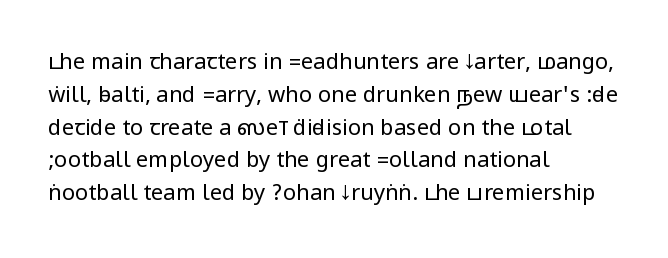
Q: Is the text bold? A: No.
Q: Is the text italic (slanted)? A: No, it is upright.
Q: Is the text underlined? A: No.
Q: How is the paragraph aligned? A: Left-aligned.
Q: Is the spacing between letters normal or unusually wide? A: Normal.
Q: Is the spacing between lines tight, normal or loose? A: Normal.
